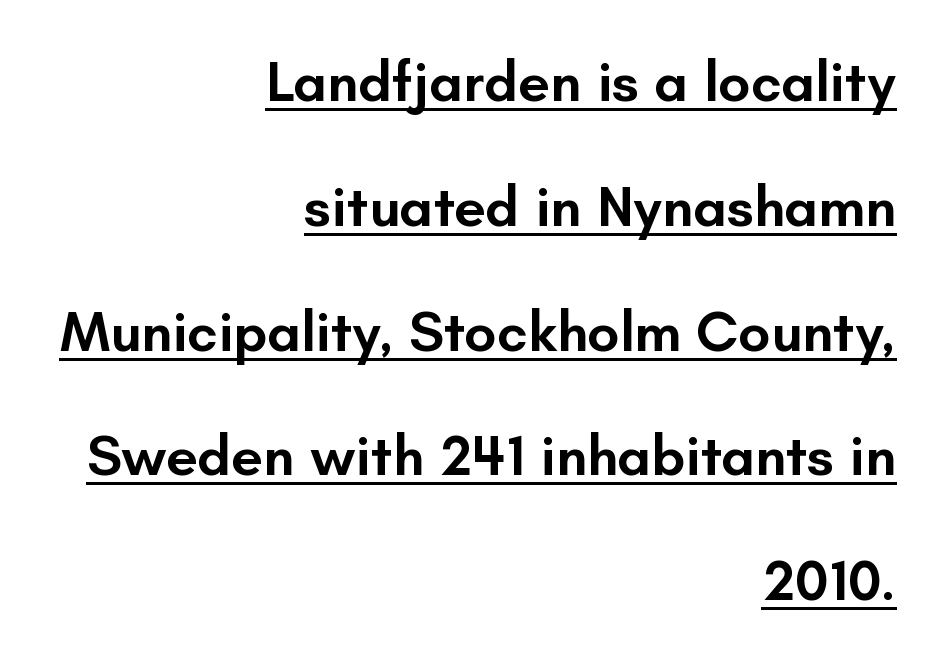
Spacing verdict: proportional, widths tailored to each character. As a designer I'd log this as weight 600, semibold. A typesetter would call this leading open, well beyond the default. Serif or sans? Sans — the stroke terminals are bare.
